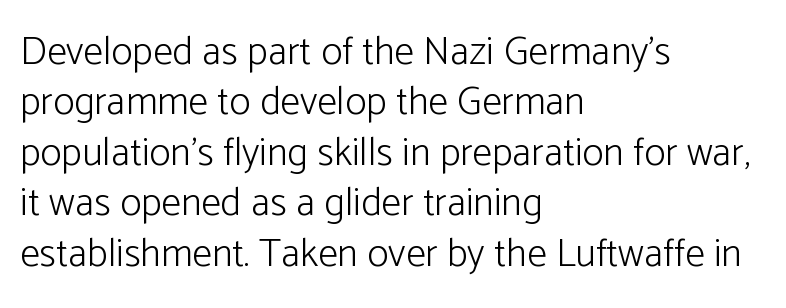
Casual observation: everything's shoved over to the left. Each letter's strokes conclude bluntly, with no projecting serifs. This sample has the flowing, uneven cadence of proportional lettering. Regular leading. Default kerning and tracking; the words read as compact shapes. If you drew a line through each stem, it would be perfectly vertical.
